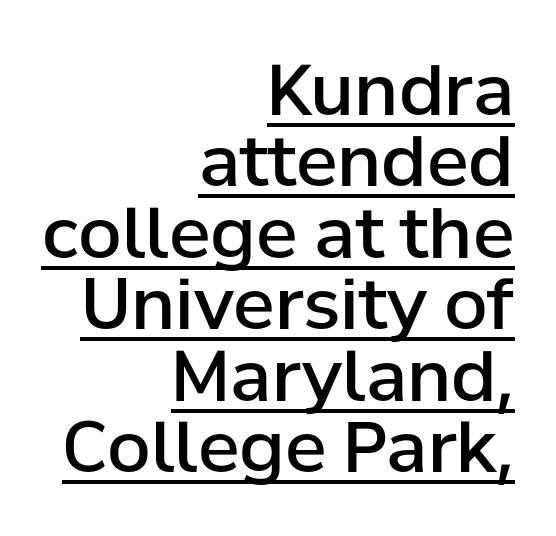
Q: Is the text bold? A: Semi-bold.
Q: Is the text italic (slanted)? A: No, it is upright.
Q: Is the typeface a serif or a sans-serif typeface? A: Sans-serif.
Q: Is the text underlined? A: Yes.
Q: How is the paragraph aligned? A: Right-aligned.
Q: Is the spacing between letters normal or unusually wide? A: Normal.
Q: Is the spacing between lines tight, normal or loose? A: Tight.
Q: Width (condensed, normal, or wide)? A: Normal.
Q: Stroke contrast? A: Low.
Q: x-height? A: Medium.
Q: Monospaced? A: No.
